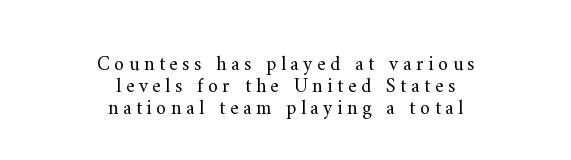
The passage shown has open, widely tracked lettering throughout. One glance says dense: line gaps are narrower than usual. Posture: straight, roman, zero tilt. Type without underlining. These lines stack symmetrically, like a column narrowing and widening about its center.
